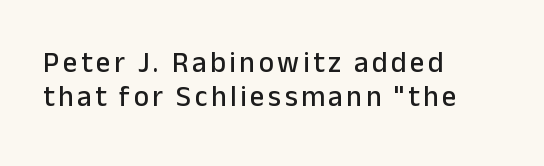
Q: Is the text italic (slanted)? A: No, it is upright.
Q: Is the typeface a serif or a sans-serif typeface? A: Sans-serif.
Q: Is the text underlined? A: No.
Q: How is the paragraph aligned? A: Left-aligned.
Q: Width (condensed, normal, or wide)? A: Normal.
Q: Stroke contrast? A: Low.
Q: x-height? A: Medium.
Q: Monospaced? A: No.
